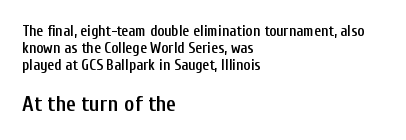
The passage shown begins with its smaller block and ends with its larger one. Set as a demibold, roughly 600 on the weight scale. Letter spacing: default. The rendering anchors every line to the left-hand side. Vertical strokes here are truly vertical. Whoever set this chose condensed vertical rhythm over breathing room.
